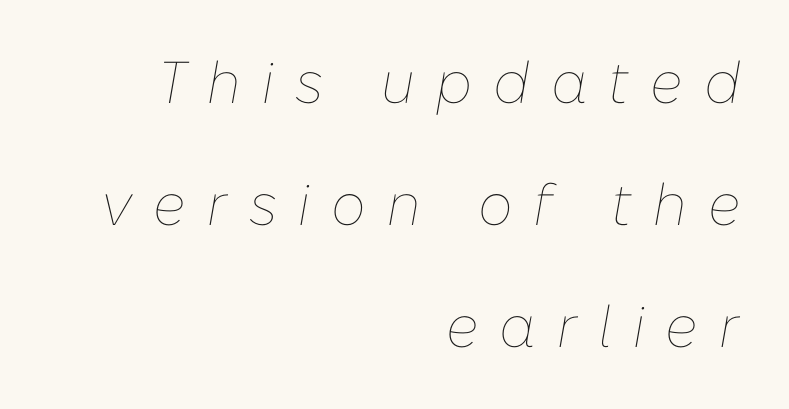
The image shows 59 px thin type, italic (leaning right); set right-aligned, loose line spacing (2.07x), unusually wide letter spacing (+0.36 em), not underlined; low stroke contrast and a medium x-height.
